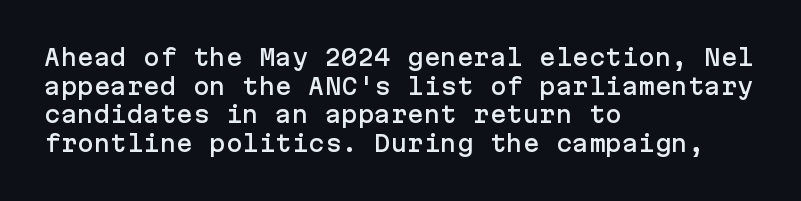
Q: Is the text italic (slanted)? A: No, it is upright.
Q: Is the text underlined? A: No.
Q: How is the paragraph aligned? A: Left-aligned.
Q: Is the spacing between letters normal or unusually wide? A: Normal.
Q: Is the spacing between lines tight, normal or loose? A: Normal.
